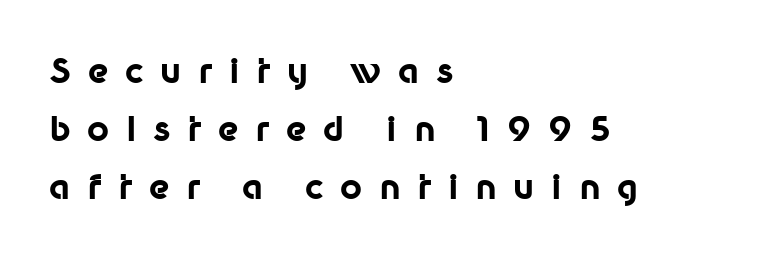
Q: Is the text bold? A: Yes.
Q: Is the text italic (slanted)? A: No, it is upright.
Q: Is the typeface a serif or a sans-serif typeface? A: Sans-serif.
Q: Is the text underlined? A: No.
Q: How is the paragraph aligned? A: Left-aligned.
Q: Is the spacing between letters normal or unusually wide? A: Unusually wide.
Q: Is the spacing between lines tight, normal or loose? A: Normal.
Q: Width (condensed, normal, or wide)? A: Normal.
Q: Stroke contrast? A: Low.
Q: x-height? A: Medium.
Q: Monospaced? A: No.
